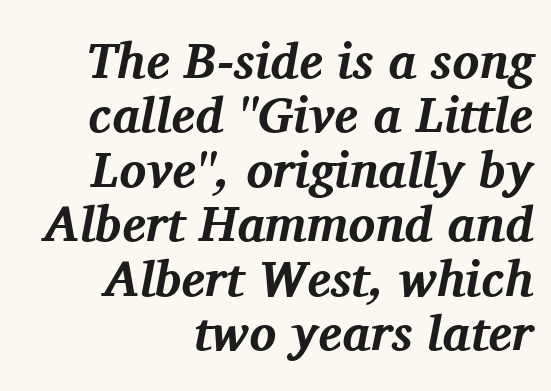
The image shows 50 px bold serif type, italic (leaning right); set right-aligned, tight line spacing (1.09x), normal letter spacing, not underlined; medium stroke contrast and a medium x-height.
